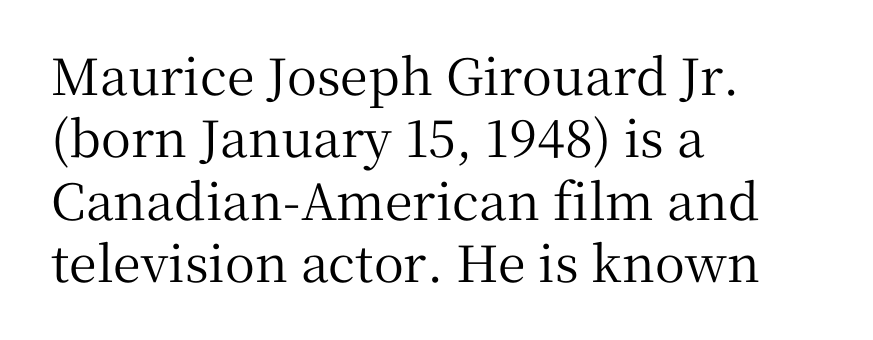
The image shows 50 px serif type, upright; set left-aligned, normal line spacing (1.25x), normal letter spacing, not underlined; medium stroke contrast and a medium x-height.
